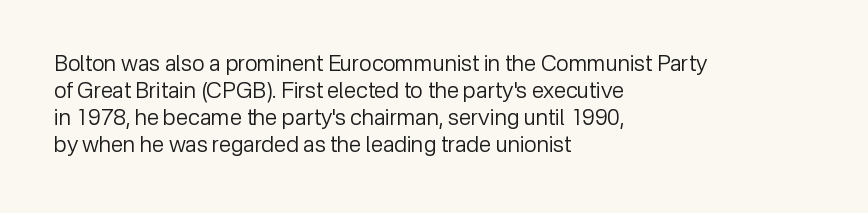
The image shows 22 px text type, upright; set left-aligned, line spacing 1.23x, normal letter spacing, not underlined.
